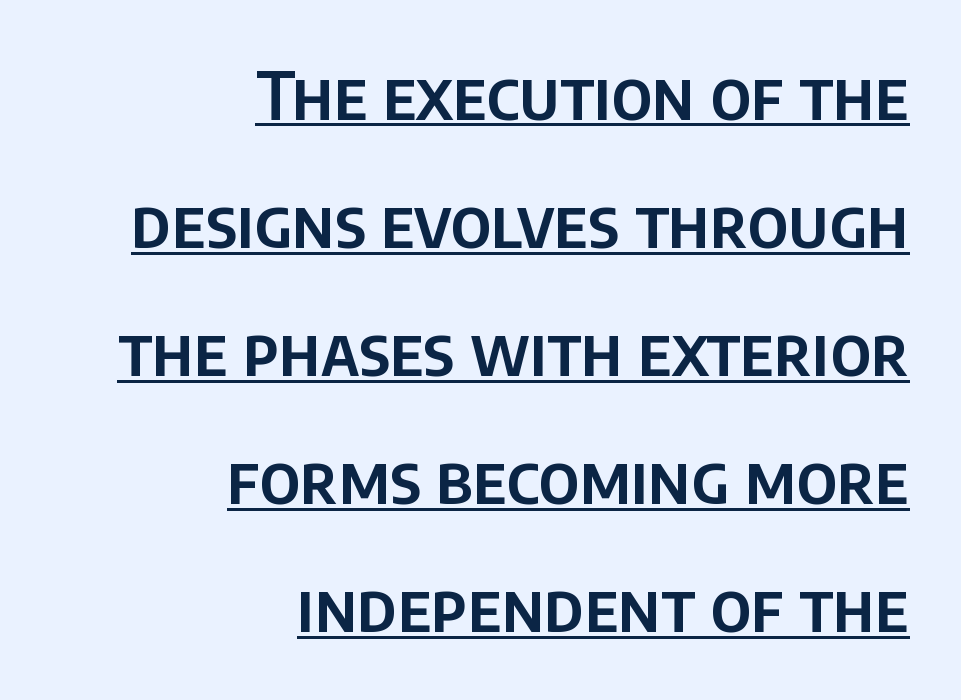
A typesetter would call this proportional, since set widths differ per character. Inter-character spacing is left at the font's built-in metrics. You could fit nearly another row in the gap between these rows. Grotesque or geometric, the face here clearly has no serifs. A baseline rule has been typeset under these characters. The paragraph has a hard right edge and a soft left edge.
